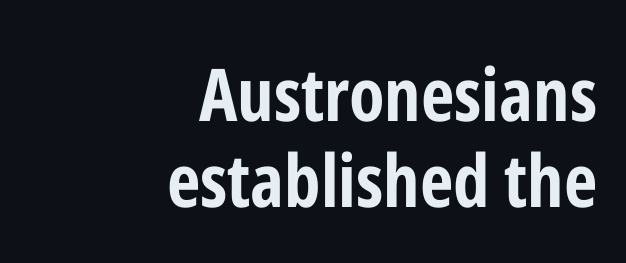
Q: Is the text bold? A: Yes.
Q: Is the text italic (slanted)? A: No, it is upright.
Q: Is the typeface a serif or a sans-serif typeface? A: Sans-serif.
Q: Is the text underlined? A: No.
Q: How is the paragraph aligned? A: Right-aligned.
Q: Is the spacing between letters normal or unusually wide? A: Normal.
Q: Width (condensed, normal, or wide)? A: Condensed.
Q: Stroke contrast? A: Low.
Q: x-height? A: Medium.
Q: Monospaced? A: No.
